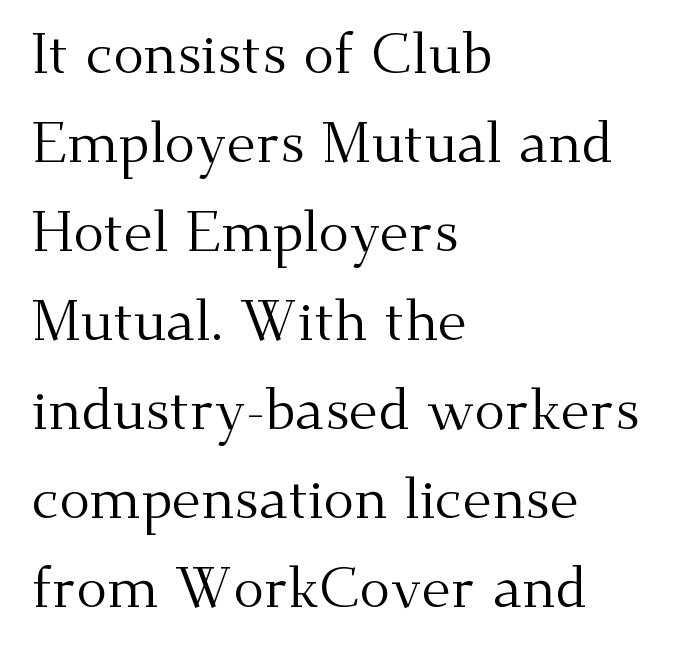
{"serif": "yes", "italic": "no", "bold": "no", "weight": "regular", "width": "normal", "stroke_contrast": "medium", "x_height": "small", "monospaced": "no", "underline": "no", "align": "left", "line_spacing": "normal", "line_spacing_ratio": 1.56, "letter_spacing": "normal", "letter_spacing_em": 0.0, "glyph_px": 57}
